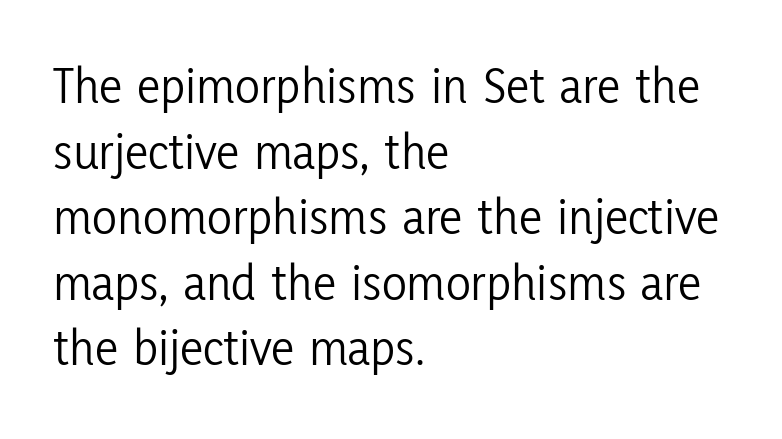
The image shows 52 px light, condensed sans-serif type, upright; set left-aligned, normal line spacing (1.26x), normal letter spacing, not underlined; low stroke contrast and a medium x-height.
